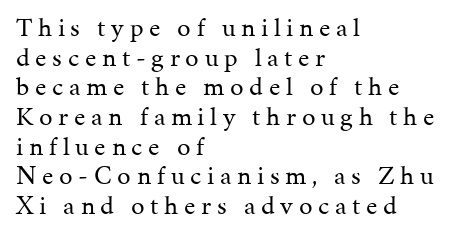
{"italic": "no", "bold": "no", "underline": "no", "align": "left", "line_spacing": "tight", "line_spacing_ratio": 1.1, "letter_spacing": "wide", "letter_spacing_em": 0.21, "glyph_px": 27}
